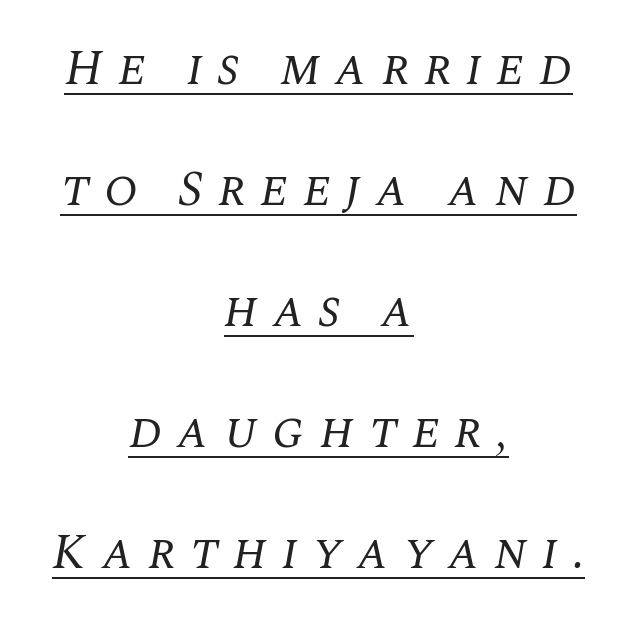
The image shows 50 px regular-weight serif type, italic (leaning right); set centered, loose line spacing (2.42x), unusually wide letter spacing (+0.29 em), underlined; medium stroke contrast and a large x-height.
